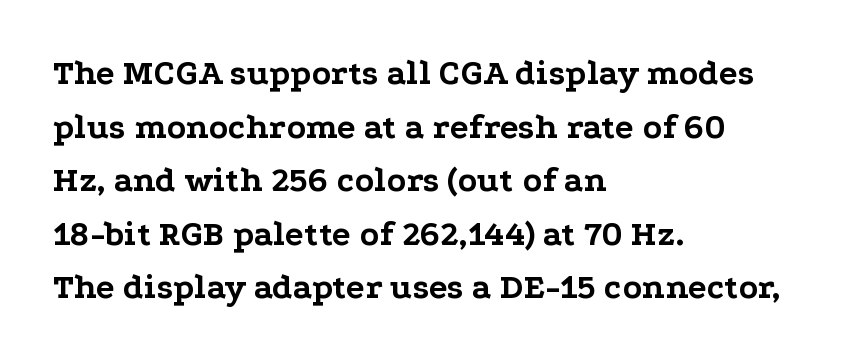
The image shows 35 px bold, wide serif type, upright; set left-aligned, normal line spacing (1.53x), normal letter spacing, not underlined; low stroke contrast and a medium x-height.
